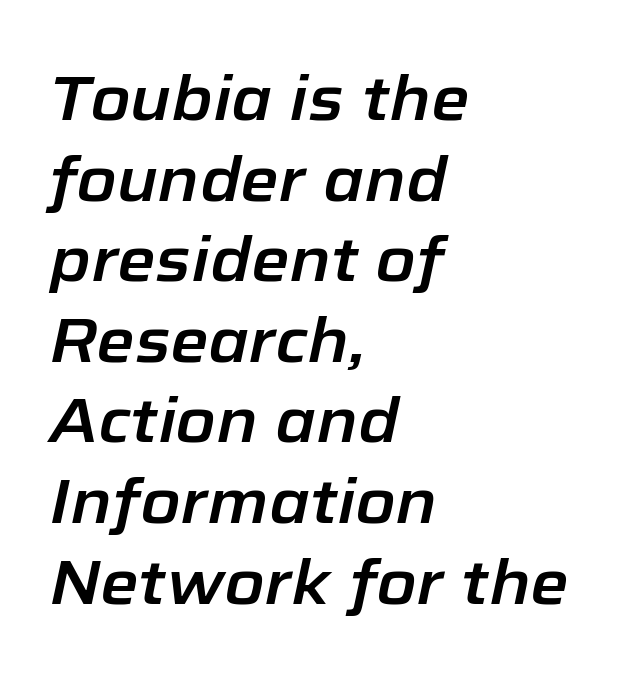
The image shows 62 px text type, italic (leaning right); set left-aligned, normal line spacing (1.3x), normal letter spacing, not underlined; low stroke contrast and a medium x-height.
